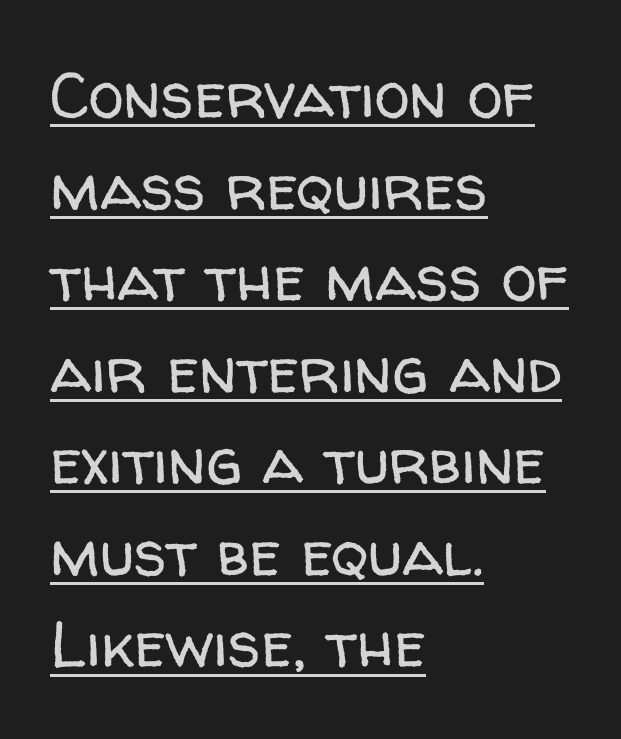
The image shows 64 px regular-weight sans-serif type, upright; set left-aligned, normal line spacing (1.43x), normal letter spacing, underlined; low stroke contrast and a medium x-height.
